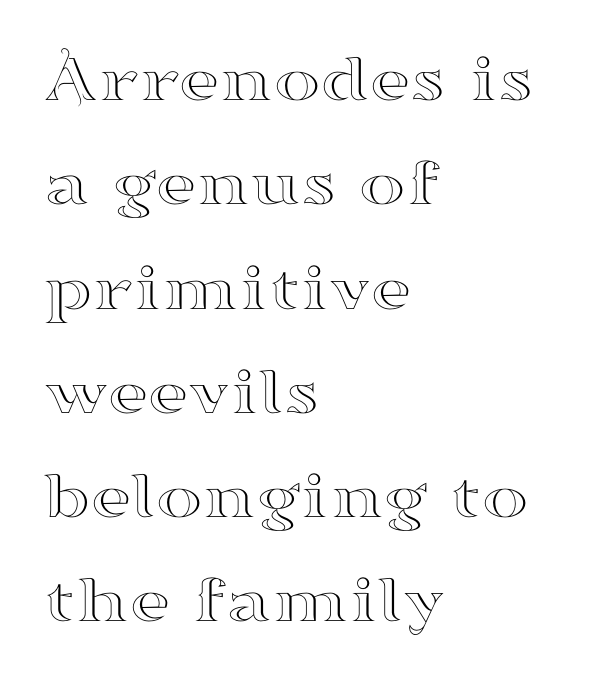
{"serif": "yes", "italic": "no", "width": "wide", "stroke_contrast": "high", "x_height": "small", "monospaced": "no", "underline": "no", "align": "left", "line_spacing": "normal", "line_spacing_ratio": 1.49, "letter_spacing": "normal", "letter_spacing_em": 0.0, "glyph_px": 70}
